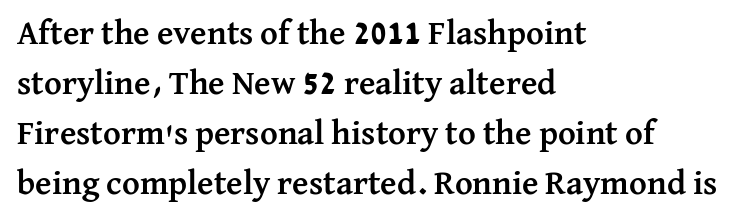
A typesetter would label this face a serif. The words here are not underlined. Nope, not italic — everything's standing straight. Weight check: bold — yes, fully.
